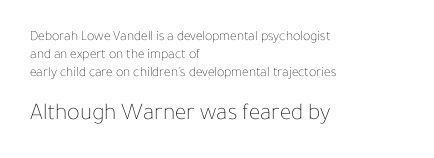
The image shows 24 px text type, upright; set left-aligned, normal line spacing (1.27x), normal letter spacing, not underlined; the second (bottom) block is 1.71x larger.
